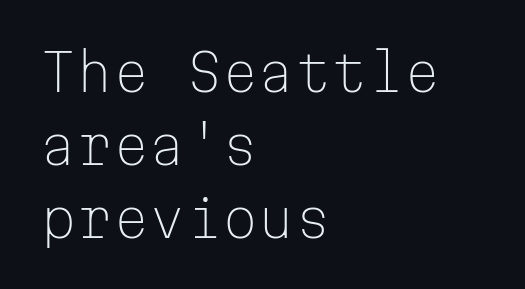
{"serif": "no", "italic": "no", "bold": "no", "weight": "light", "width": "normal", "stroke_contrast": "low", "x_height": "medium", "monospaced": "yes", "underline": "no", "align": "left", "line_spacing": "normal", "line_spacing_ratio": 1.4, "letter_spacing": "normal", "letter_spacing_em": 0.0, "glyph_px": 52}
